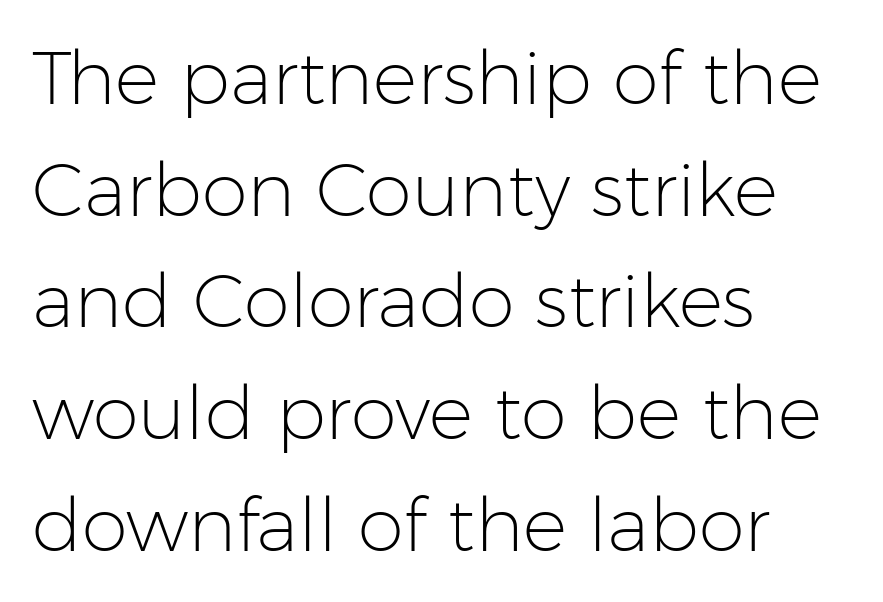
{"serif": "no", "italic": "no", "bold": "no", "weight": "light", "width": "normal", "stroke_contrast": "low", "x_height": "medium", "monospaced": "no", "underline": "no", "align": "left", "line_spacing": "normal", "line_spacing_ratio": 1.51, "letter_spacing": "normal", "letter_spacing_em": 0.0, "glyph_px": 74}
